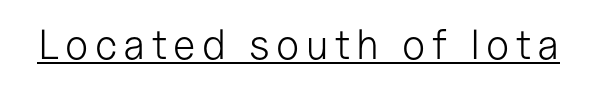
The image shows 42 px light sans-serif type, upright; set underlined; low stroke contrast and a medium x-height.
